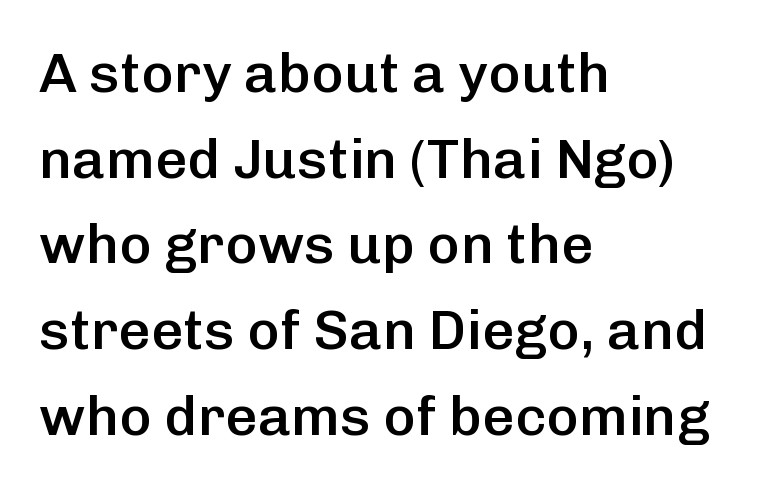
Q: Is the text bold? A: Semi-bold.
Q: Is the text italic (slanted)? A: No, it is upright.
Q: Is the typeface a serif or a sans-serif typeface? A: Sans-serif.
Q: Is the text underlined? A: No.
Q: How is the paragraph aligned? A: Left-aligned.
Q: Is the spacing between letters normal or unusually wide? A: Normal.
Q: Is the spacing between lines tight, normal or loose? A: Normal.
Q: Width (condensed, normal, or wide)? A: Normal.
Q: Stroke contrast? A: Low.
Q: x-height? A: Medium.
Q: Monospaced? A: No.
